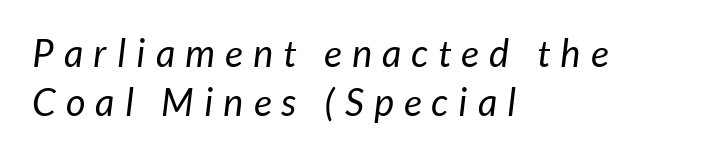
What stands out about the letter spacing? Its width — letters are far apart. Weight class: somewhere from thin through regular. Reading down the block, your eye returns to a fixed left position each line. Each letter keeps its own natural width here, so spacing adapts to shape.
